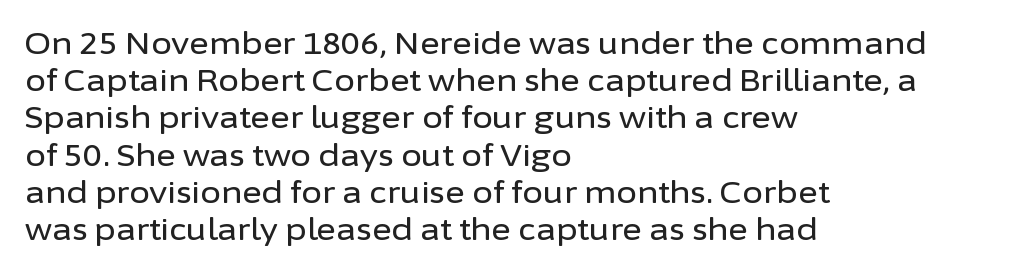
Q: Is the text italic (slanted)? A: No, it is upright.
Q: Is the typeface a serif or a sans-serif typeface? A: Sans-serif.
Q: Is the text underlined? A: No.
Q: How is the paragraph aligned? A: Left-aligned.
Q: Is the spacing between letters normal or unusually wide? A: Normal.
Q: Width (condensed, normal, or wide)? A: Normal.
Q: Stroke contrast? A: Low.
Q: x-height? A: Medium.
Q: Monospaced? A: No.
